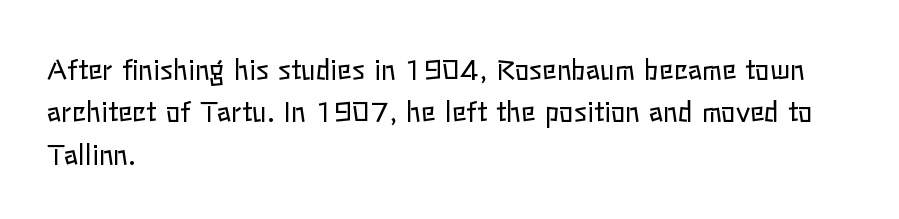
{"italic": "no", "bold": "no", "underline": "no", "align": "left", "line_spacing": "normal", "line_spacing_ratio": 1.57, "letter_spacing": "normal", "letter_spacing_em": 0.0, "glyph_px": 27}
